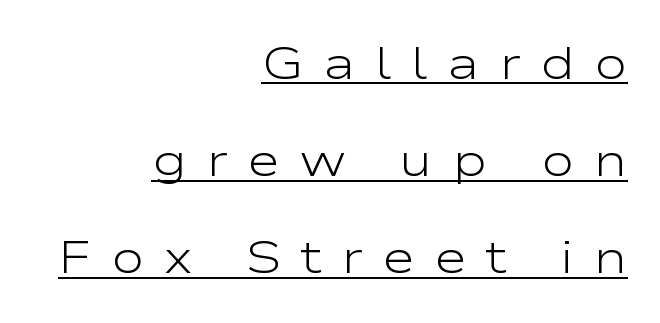
{"serif": "no", "italic": "no", "bold": "no", "weight": "light", "width": "wide", "stroke_contrast": "low", "x_height": "medium", "monospaced": "no", "underline": "yes", "align": "right", "line_spacing": "loose", "line_spacing_ratio": 2.16, "letter_spacing": "wide", "letter_spacing_em": 0.43, "glyph_px": 45}
